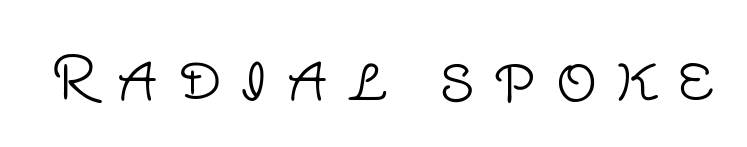
The image shows 58 px light sans-serif type; set unusually wide letter spacing (+0.33 em), not underlined; low stroke contrast and a large x-height.
